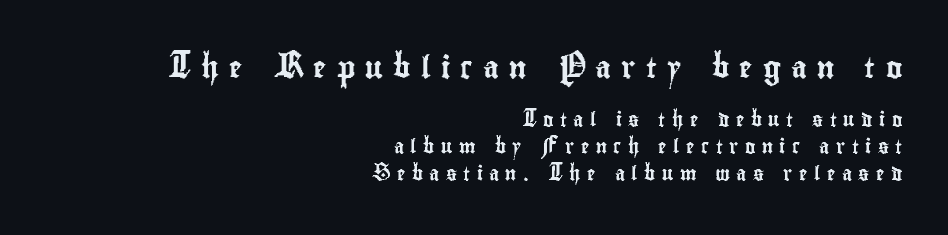
Q: Is the text italic (slanted)? A: No, it is upright.
Q: Is the text underlined? A: No.
Q: How is the paragraph aligned? A: Right-aligned.
Q: Is the spacing between letters normal or unusually wide? A: Unusually wide.
Q: Is the spacing between lines tight, normal or loose? A: Loose.
Q: Which block of text is set in a larger size, the first (top) or the second (bottom)? A: The first (top) one.
